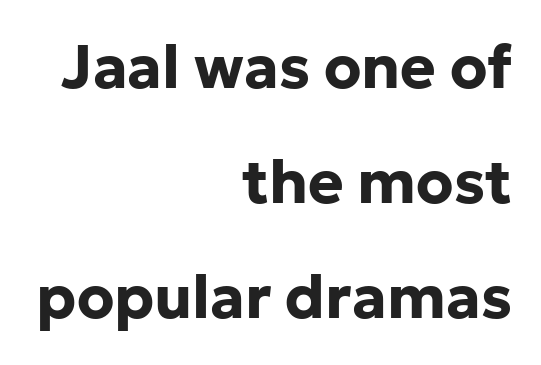
Q: Is the text bold? A: Yes.
Q: Is the text italic (slanted)? A: No, it is upright.
Q: Is the typeface a serif or a sans-serif typeface? A: Sans-serif.
Q: Is the text underlined? A: No.
Q: How is the paragraph aligned? A: Right-aligned.
Q: Is the spacing between letters normal or unusually wide? A: Normal.
Q: Is the spacing between lines tight, normal or loose? A: Loose.
Q: Width (condensed, normal, or wide)? A: Normal.
Q: Stroke contrast? A: Low.
Q: x-height? A: Medium.
Q: Monospaced? A: No.
